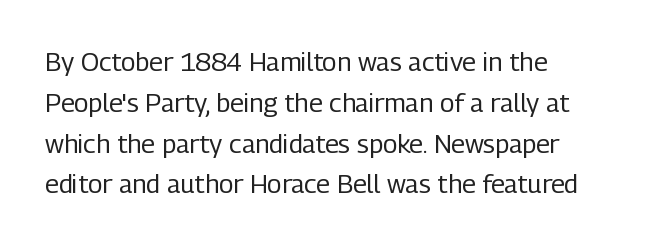
The gap between lines stays unmarked. No extra tracking has been applied to these lines. Does the leading feel generous? No, just average. Short and long lines alike share a common starting point at left.
